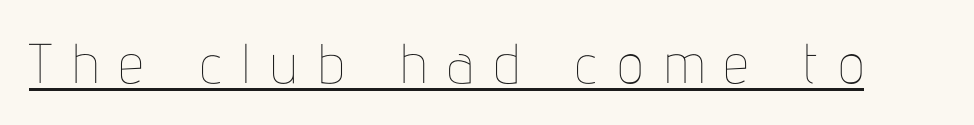
The image shows 56 px thin, condensed type, upright; set unusually wide letter spacing (+0.36 em), underlined; low stroke contrast and a medium x-height.
